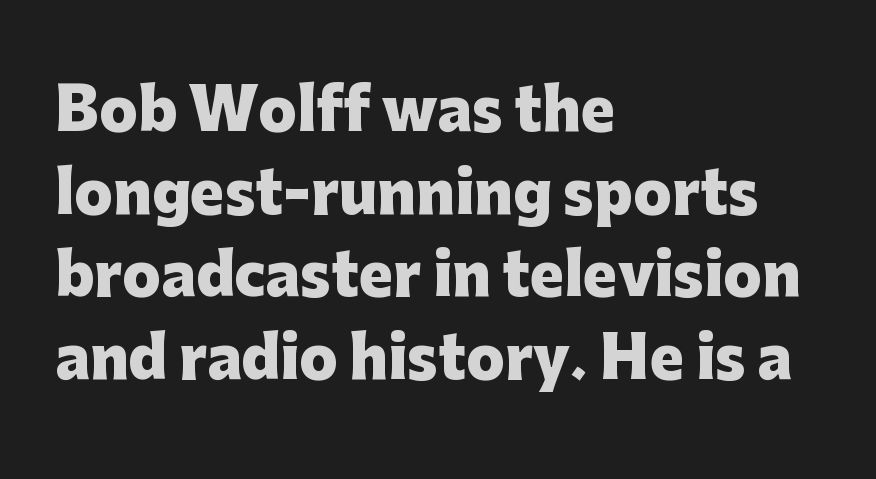
The image shows 57 px heavy sans-serif type, upright; set left-aligned, normal line spacing (1.45x), normal letter spacing, not underlined; low stroke contrast and a medium x-height.
